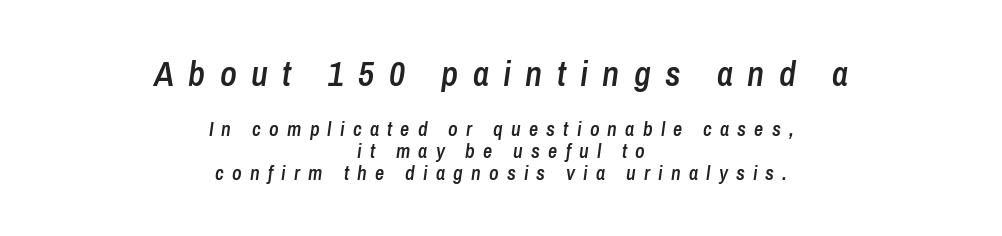
Q: Is the text bold? A: Semi-bold.
Q: Is the text italic (slanted)? A: Yes, it leans right by about 8 degrees.
Q: Is the text underlined? A: No.
Q: How is the paragraph aligned? A: Centered.
Q: Is the spacing between letters normal or unusually wide? A: Unusually wide.
Q: Is the spacing between lines tight, normal or loose? A: Tight.
Q: Which block of text is set in a larger size, the first (top) or the second (bottom)? A: The first (top) one.
Q: Width (condensed, normal, or wide)? A: Condensed.
Q: Stroke contrast? A: Low.
Q: x-height? A: Medium.
Q: Monospaced? A: No.
